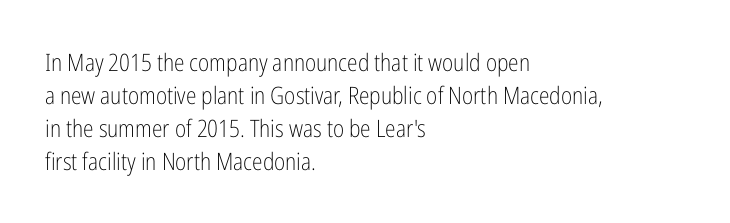
The image shows 24 px text type, upright; set left-aligned, normal line spacing (1.37x), normal letter spacing, not underlined.
